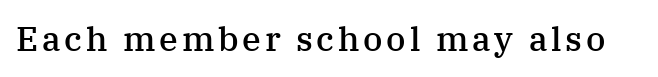
The lettering stays uniformly vertical, giving the passage a roman look. Character widths vary here, with narrow letters taking less room than wide ones. The foot of each line stays bare and open. The passage shown is semibold, sitting just below true bold. Font category for this specimen: serif.
